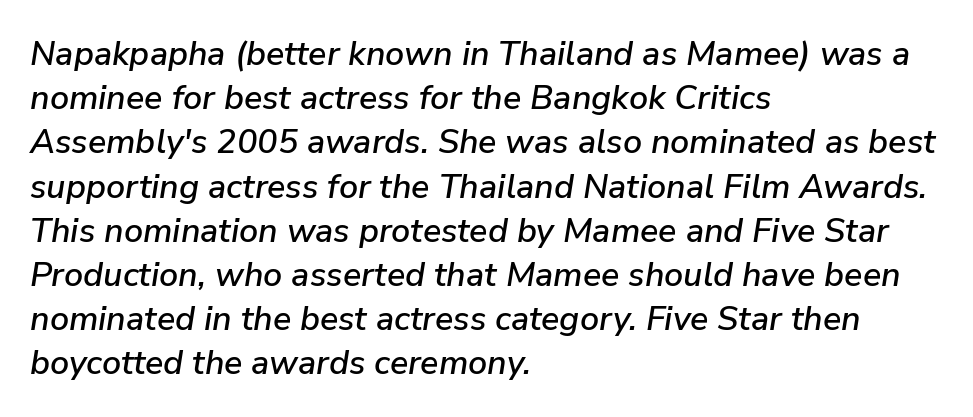
Q: Is the text italic (slanted)? A: Yes, it leans right by about 9 degrees.
Q: Is the text underlined? A: No.
Q: How is the paragraph aligned? A: Left-aligned.
Q: Is the spacing between letters normal or unusually wide? A: Normal.
Q: Is the spacing between lines tight, normal or loose? A: Normal.
Q: Width (condensed, normal, or wide)? A: Normal.
Q: Stroke contrast? A: Low.
Q: x-height? A: Medium.
Q: Monospaced? A: No.
